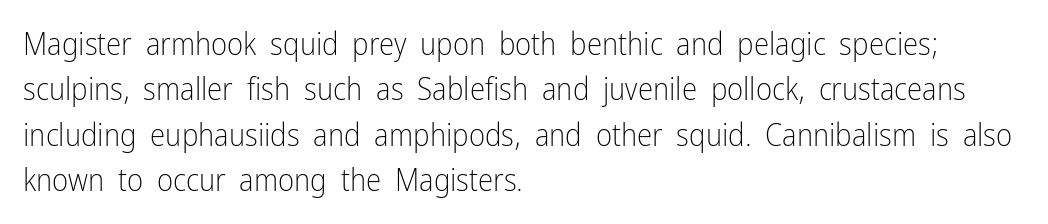
The image shows 31 px light, condensed sans-serif type, upright; set left-aligned, normal line spacing (1.46x), normal letter spacing, not underlined; low stroke contrast and a medium x-height.
